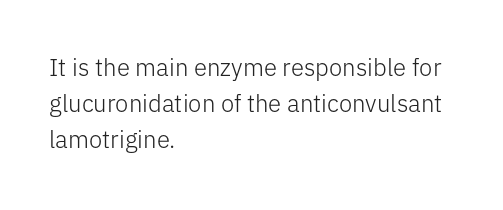
{"italic": "no", "bold": "no", "underline": "no", "align": "left", "line_spacing": "normal", "line_spacing_ratio": 1.5, "letter_spacing": "normal", "letter_spacing_em": 0.0, "glyph_px": 24}
